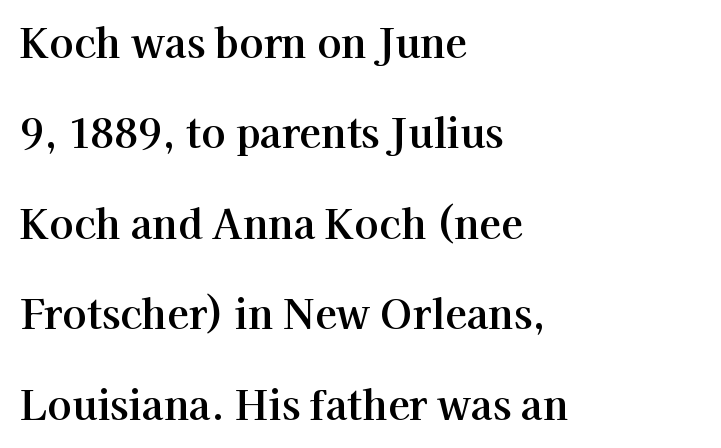
Q: Is the text italic (slanted)? A: No, it is upright.
Q: Is the typeface a serif or a sans-serif typeface? A: Serif.
Q: Is the text underlined? A: No.
Q: How is the paragraph aligned? A: Left-aligned.
Q: Is the spacing between letters normal or unusually wide? A: Normal.
Q: Is the spacing between lines tight, normal or loose? A: Loose.
Q: Width (condensed, normal, or wide)? A: Normal.
Q: Stroke contrast? A: High.
Q: x-height? A: Medium.
Q: Monospaced? A: No.
